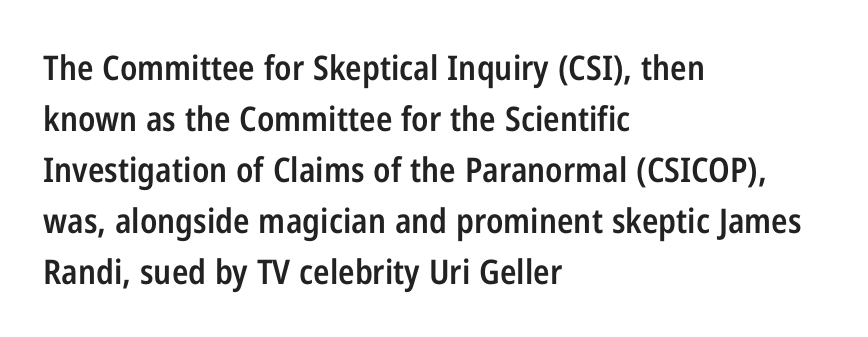
{"serif": "no", "italic": "no", "bold": "semi", "weight": "semibold", "width": "condensed", "stroke_contrast": "low", "x_height": "medium", "monospaced": "no", "underline": "no", "align": "left", "line_spacing": "normal", "line_spacing_ratio": 1.5, "letter_spacing": "normal", "letter_spacing_em": 0.0, "glyph_px": 34}
